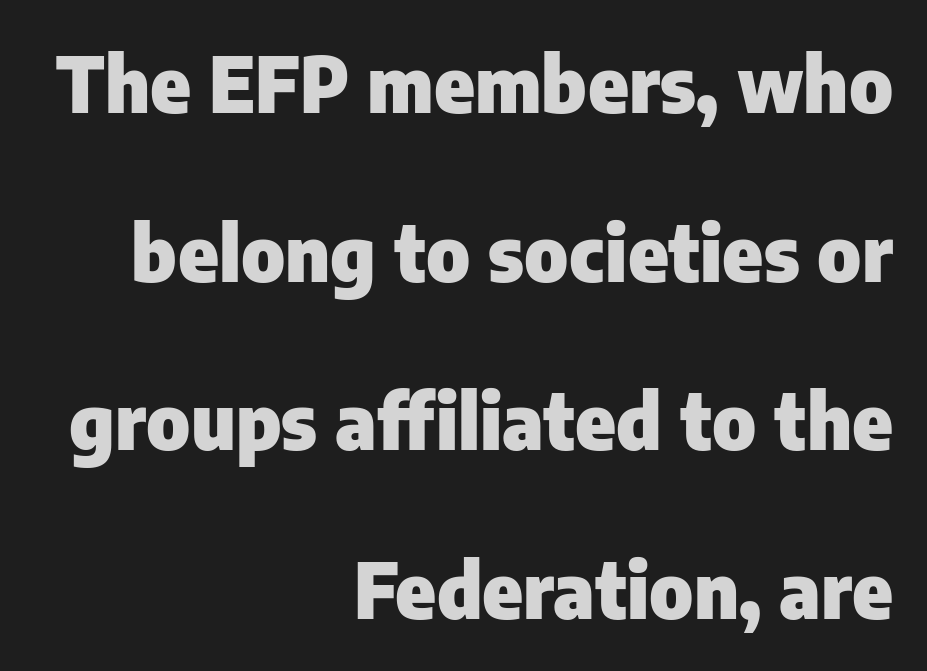
Q: Is the text bold? A: Yes.
Q: Is the text italic (slanted)? A: No, it is upright.
Q: Is the typeface a serif or a sans-serif typeface? A: Sans-serif.
Q: Is the text underlined? A: No.
Q: How is the paragraph aligned? A: Right-aligned.
Q: Is the spacing between letters normal or unusually wide? A: Normal.
Q: Is the spacing between lines tight, normal or loose? A: Loose.
Q: Width (condensed, normal, or wide)? A: Normal.
Q: Stroke contrast? A: Low.
Q: x-height? A: Medium.
Q: Monospaced? A: No.
